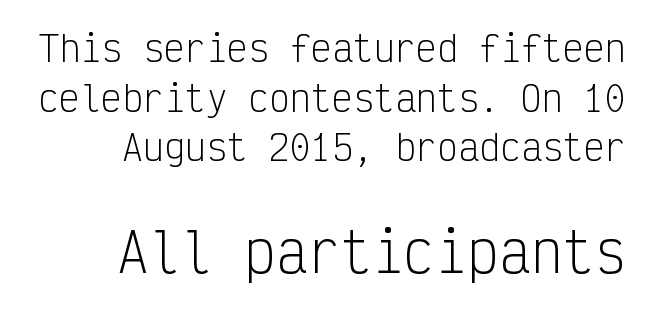
Q: Is the text bold? A: No.
Q: Is the text italic (slanted)? A: No, it is upright.
Q: Is the typeface a serif or a sans-serif typeface? A: Sans-serif.
Q: Is the text underlined? A: No.
Q: How is the paragraph aligned? A: Right-aligned.
Q: Is the spacing between letters normal or unusually wide? A: Normal.
Q: Is the spacing between lines tight, normal or loose? A: Normal.
Q: Which block of text is set in a larger size, the first (top) or the second (bottom)? A: The second (bottom) one.
Q: Width (condensed, normal, or wide)? A: Condensed.
Q: Stroke contrast? A: Low.
Q: x-height? A: Medium.
Q: Monospaced? A: Yes.
